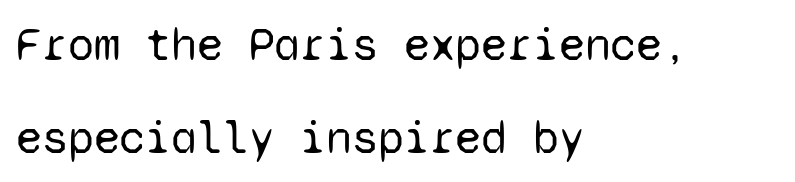
Q: Is the text bold? A: No.
Q: Is the text italic (slanted)? A: No, it is upright.
Q: Is the typeface a serif or a sans-serif typeface? A: Sans-serif.
Q: Is the text underlined? A: No.
Q: How is the paragraph aligned? A: Left-aligned.
Q: Is the spacing between letters normal or unusually wide? A: Normal.
Q: Is the spacing between lines tight, normal or loose? A: Loose.
Q: Width (condensed, normal, or wide)? A: Normal.
Q: Stroke contrast? A: Low.
Q: x-height? A: Medium.
Q: Monospaced? A: Yes.
